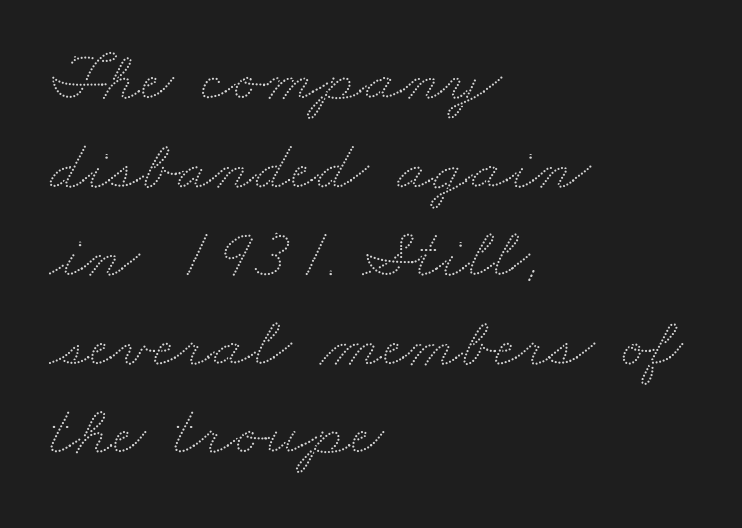
Q: Is the text underlined? A: No.
Q: How is the paragraph aligned? A: Left-aligned.
Q: Is the spacing between letters normal or unusually wide? A: Normal.
Q: Width (condensed, normal, or wide)? A: Wide.
Q: Stroke contrast? A: Low.
Q: x-height? A: Small.
Q: Monospaced? A: No.
